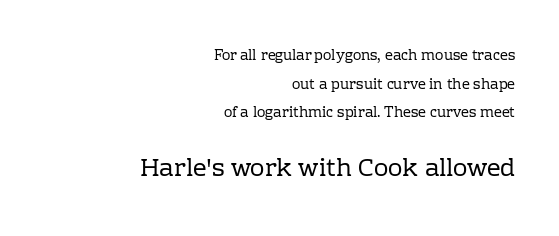
{"italic": "no", "bold": "no", "underline": "no", "align": "right", "line_spacing": "loose", "line_spacing_ratio": 2.05, "letter_spacing": "normal", "letter_spacing_em": 0.0, "larger_block": "second", "size_ratio": 1.71, "glyph_px": 24}
